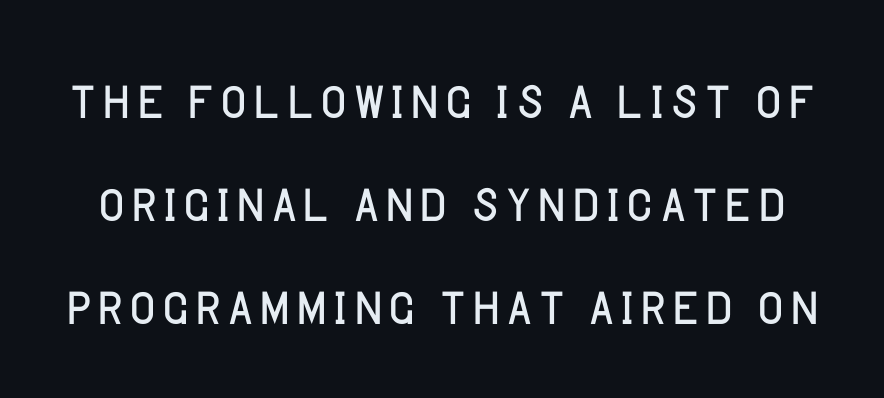
{"serif": "no", "italic": "no", "bold": "no", "weight": "light", "width": "normal", "stroke_contrast": "low", "x_height": "large", "monospaced": "no", "underline": "no", "line_spacing": "normal", "line_spacing_ratio": 1.43, "letter_spacing": "normal", "letter_spacing_em": 0.0, "glyph_px": 72}
